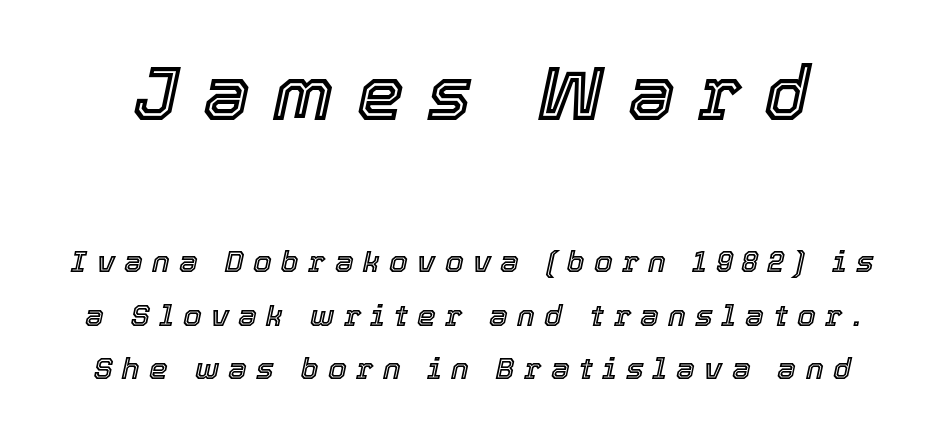
The image shows 75 px text type, italic (leaning right); set line spacing 1.78x, unusually wide letter spacing (+0.31 em), not underlined; the first (top) block is 2.5x larger; a medium x-height.
